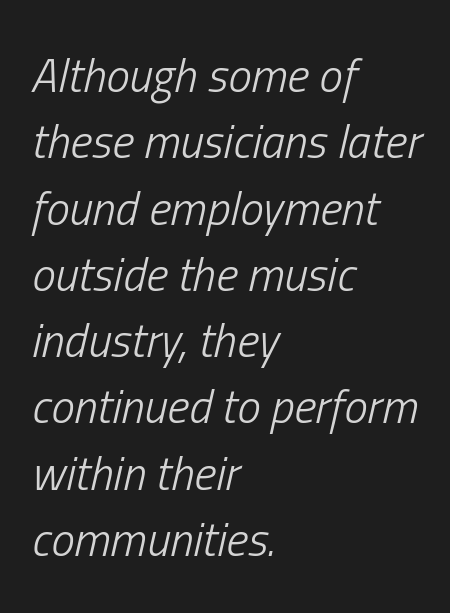
These lines are rendered in a variable-pitch font. This rendering leaves character spacing at its baseline value. The glyphs are unaccompanied by any horizontal stroke below them. The letters are slanted; this is an italic face. Visually the block forms a straight wall on the left and a jagged coastline on the right. Nothing heavy about these letters — not bold at all.
